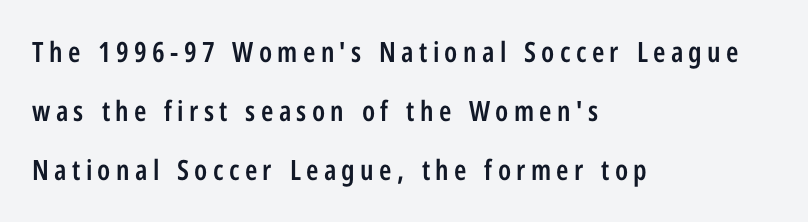
{"serif": "no", "italic": "no", "bold": "semi", "weight": "semibold", "width": "condensed", "stroke_contrast": "low", "x_height": "medium", "monospaced": "no", "underline": "no", "align": "left", "line_spacing": "loose", "line_spacing_ratio": 2.11, "glyph_px": 28}
